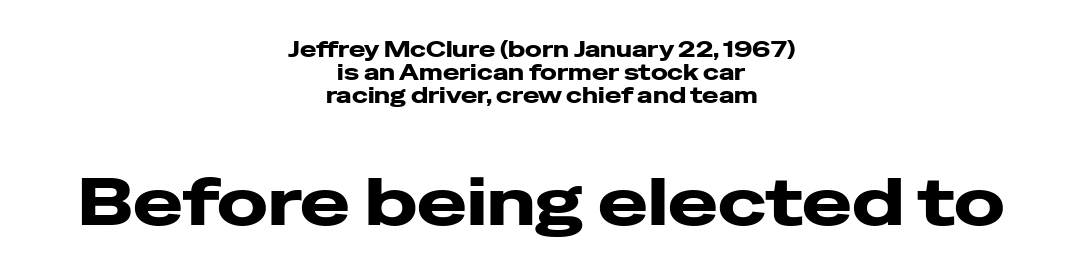
Each new line begins almost immediately beneath the previous one. The face used here is proportionally spaced, like ordinary book or web type. In terms of letterform style, serifs are entirely absent. Observe the ordinary spacing: letters are neighbours, not strangers.
